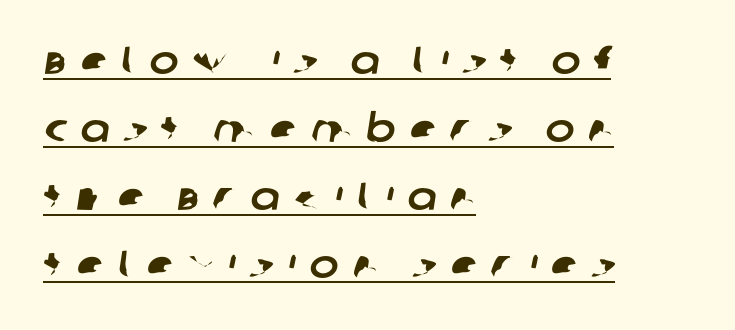
Short and long lines alike share a common starting point at left. The specimen includes a rule beneath the text block's lines. You could not count columns in this text — the font is proportionally spaced. These lines are composed in type without serifs. Someone cranked the tracking dial way up on this one.
